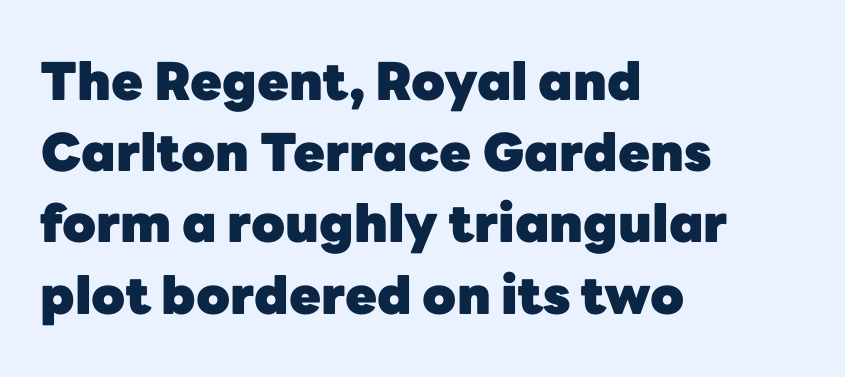
{"serif": "no", "italic": "no", "bold": "yes", "weight": "heavy", "width": "normal", "stroke_contrast": "low", "x_height": "medium", "monospaced": "no", "underline": "no", "align": "left", "line_spacing": "normal", "line_spacing_ratio": 1.37, "letter_spacing": "normal", "letter_spacing_em": 0.0, "glyph_px": 52}
